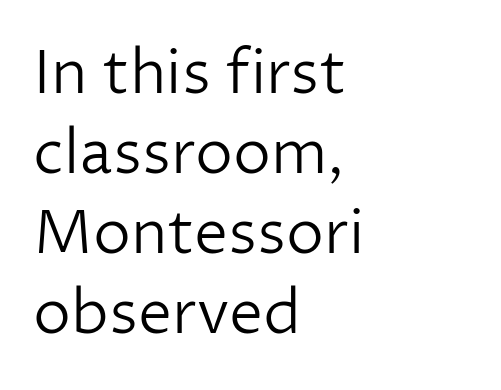
{"serif": "no", "italic": "no", "bold": "no", "weight": "light", "width": "normal", "stroke_contrast": "low", "x_height": "medium", "monospaced": "no", "underline": "no", "align": "left", "line_spacing": "normal", "line_spacing_ratio": 1.31, "letter_spacing": "normal", "letter_spacing_em": 0.0, "glyph_px": 61}
